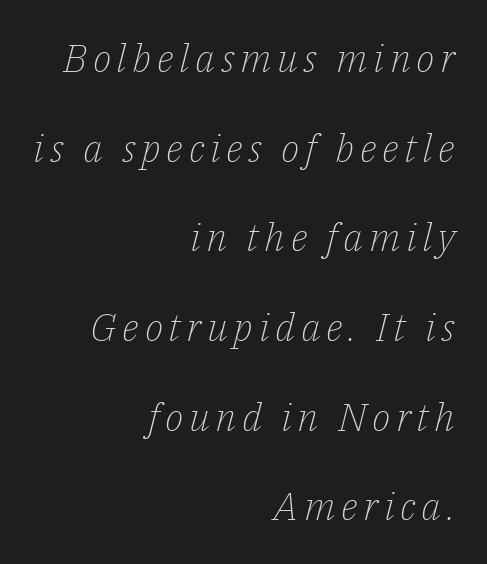
Do the characters align in a grid? No, the font is proportional. Think standard paragraph weight, or any step lighter than that. Does the type have serifs? Yes, each stem ends in a small foot. Successive baselines arrive slowly, with a big drop between each. The rag falls on the left side of this text block.
